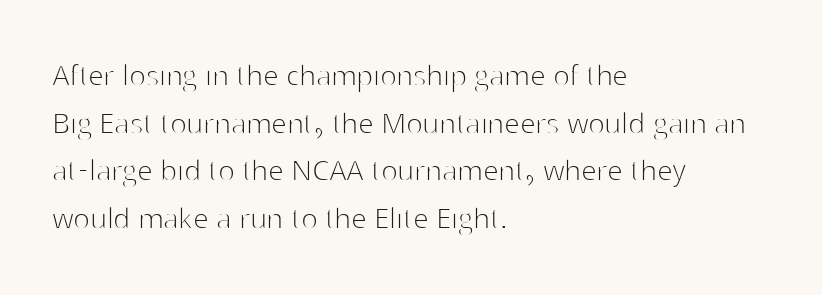
The line texture is even and compact thanks to regular tracking. In CSS terms this would be text-align: left. These glyphs show unthickened strokes, regular width or finer. You can tell from the bare stems that sans-serif type was used. Posture: vertical. Is this a fixed-width face? No — the glyphs have proportional, varying widths.
